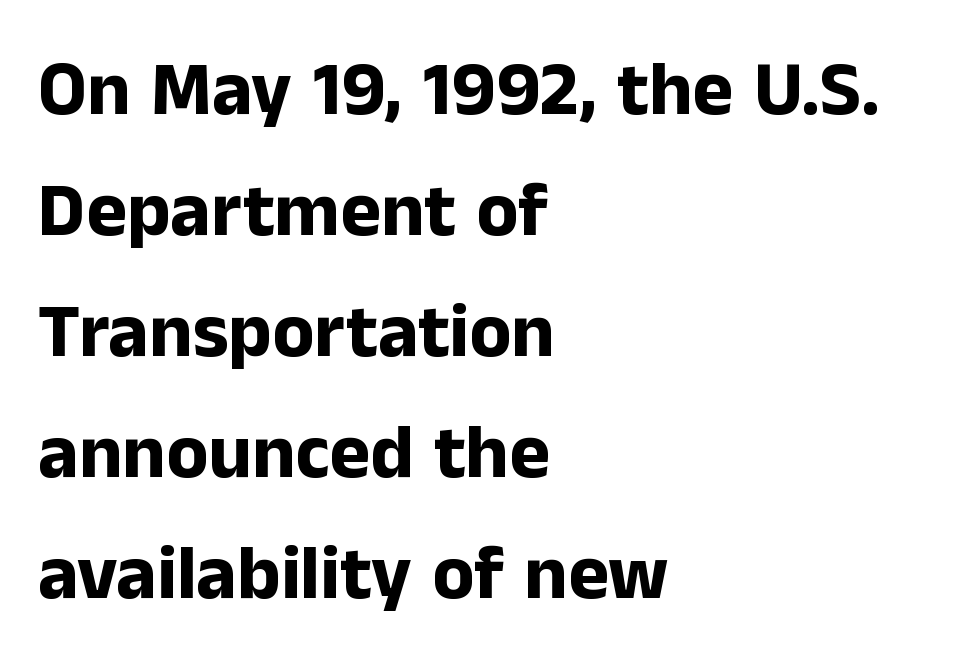
The image shows 77 px bold sans-serif type, upright; set left-aligned, normal line spacing (1.57x), normal letter spacing, not underlined; low stroke contrast and a medium x-height.
